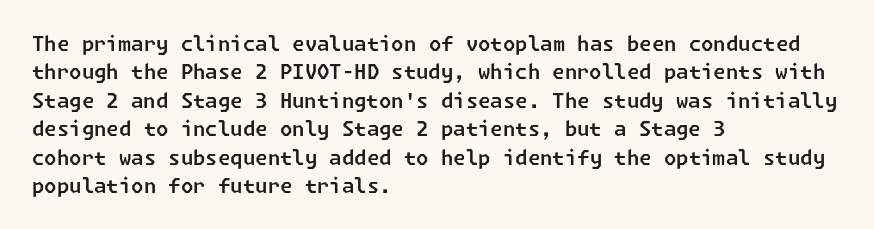
The image shows 20 px text type; set left-aligned, normal line spacing (1.42x), normal letter spacing, not underlined.
